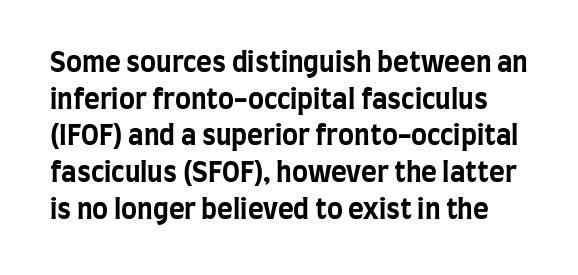
Letter spacing: default. Students, this is bold: see how much ink each stroke carries. The gap between lines stays unmarked. A roman cut, with each character standing at attention. How would I describe the line gaps? Plain and ordinary.
